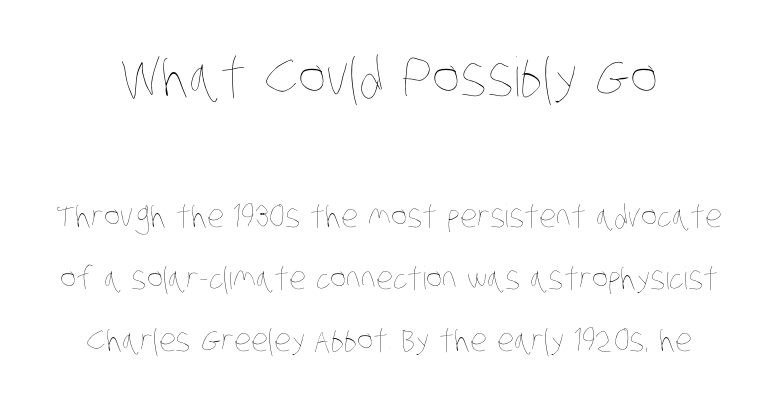
{"bold": "no", "weight": "thin", "width": "condensed", "stroke_contrast": "low", "x_height": "large", "monospaced": "no", "underline": "no", "line_spacing": "loose", "line_spacing_ratio": 2.0, "letter_spacing": "normal", "letter_spacing_em": 0.0, "larger_block": "first", "size_ratio": 1.74, "glyph_px": 54}
